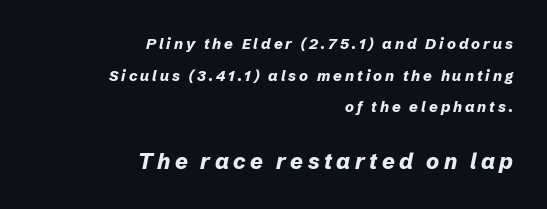
Of the two passages, the one underneath uses the larger point size. Line spacing here is loose. A clean baseline with only descenders dipping below it. You could only call the tracking loose — the letters float apart.
